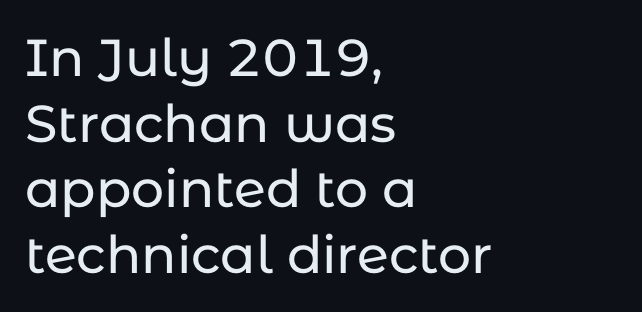
The image shows 52 px sans-serif type, upright; set left-aligned, normal line spacing (1.26x), normal letter spacing, not underlined; low stroke contrast and a medium x-height.
